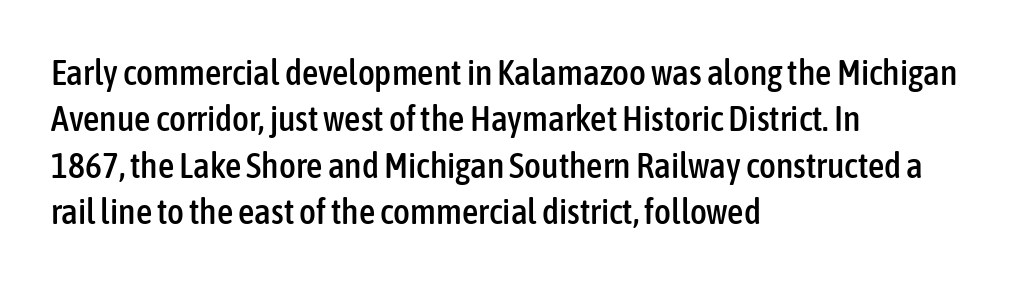
The image shows 36 px condensed sans-serif type, upright; set left-aligned, normal line spacing (1.29x), normal letter spacing, not underlined; low stroke contrast and a medium x-height.
